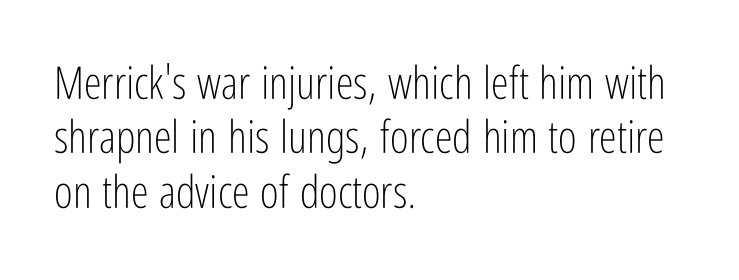
Q: Is the text bold? A: No.
Q: Is the text italic (slanted)? A: No, it is upright.
Q: Is the typeface a serif or a sans-serif typeface? A: Sans-serif.
Q: Is the text underlined? A: No.
Q: How is the paragraph aligned? A: Left-aligned.
Q: Is the spacing between letters normal or unusually wide? A: Normal.
Q: Width (condensed, normal, or wide)? A: Condensed.
Q: Stroke contrast? A: Low.
Q: x-height? A: Medium.
Q: Monospaced? A: No.
